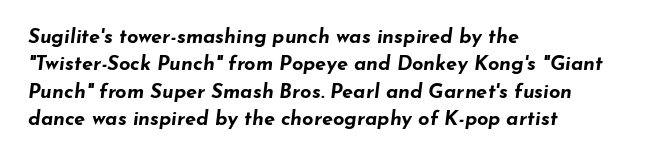
Descenders are the only things crossing below the line. The block of text has a typical density, with ordinary space between rows. Typeset ragged right — the left edge is the straight one. Compared with typical body copy, the letter spacing here is the same. These words are printed bold, with thick strokes throughout. Yep, that's italic — everything's leaning.
